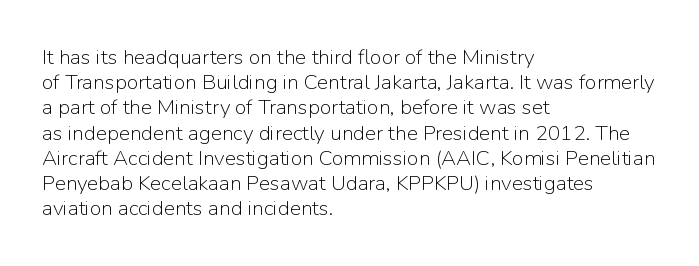
{"italic": "no", "bold": "no", "underline": "no", "align": "left", "line_spacing_ratio": 1.2, "letter_spacing": "normal", "letter_spacing_em": 0.0, "glyph_px": 21}
